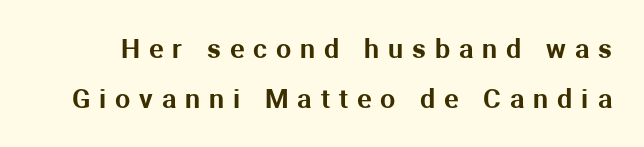
{"italic": "no", "underline": "no", "line_spacing_ratio": 1.84, "letter_spacing": "wide", "letter_spacing_em": 0.33, "glyph_px": 27}
